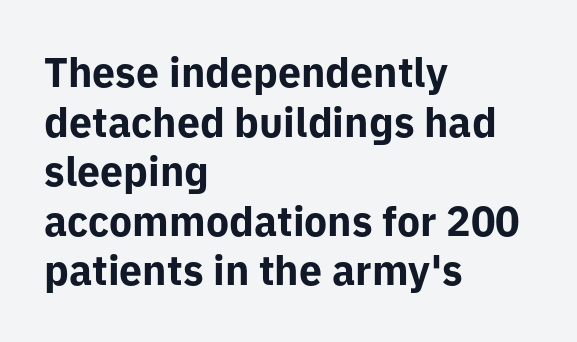
Glance below the letters and you will spot only blank space. Weight check: bold — yes, fully. The characters display no serif detailing; their extremities are plain. Alignment: flush left. A typesetter would call this proportional, since set widths differ per character. The horizontal fit of the characters is conventional and even.
